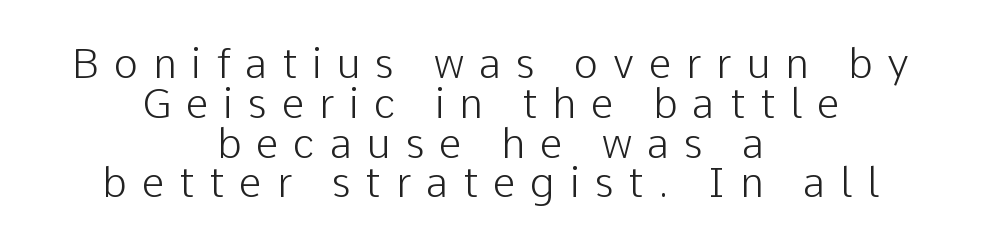
Just letters on the line, the space beneath them empty. A student would call this center alignment; a typographer would say set centered. The face used here is a sans, in the tradition of grotesques and geometrics. The letterforms stand isolated, each surrounded by extra space.
